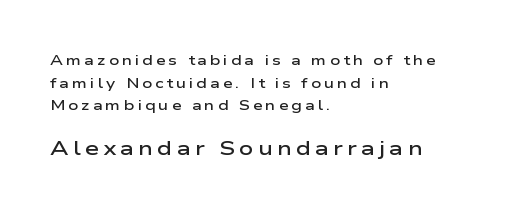
Q: Is the text bold? A: Semi-bold.
Q: Is the text italic (slanted)? A: No, it is upright.
Q: Is the text underlined? A: No.
Q: How is the paragraph aligned? A: Left-aligned.
Q: Is the spacing between letters normal or unusually wide? A: Unusually wide.
Q: Is the spacing between lines tight, normal or loose? A: Normal.
Q: Which block of text is set in a larger size, the first (top) or the second (bottom)? A: The second (bottom) one.
